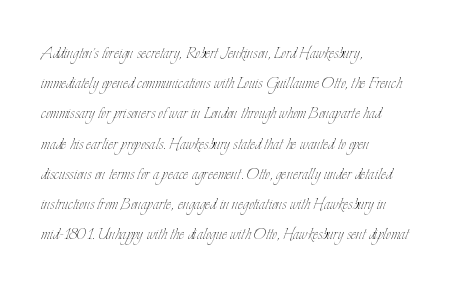
The image shows 20 px text type; set left-aligned, normal line spacing (1.51x), normal letter spacing, not underlined.
